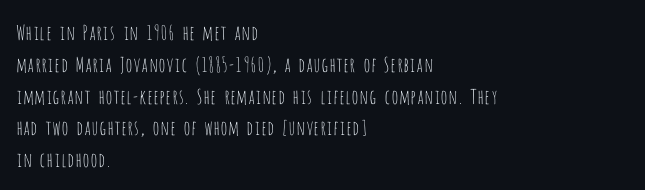
The image shows 20 px text type, upright; set left-aligned, normal line spacing (1.59x), normal letter spacing, not underlined.
